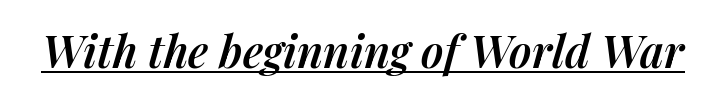
{"italic": "yes", "lean": "right", "slant_degrees": 14, "bold": "semi", "weight": "semibold", "width": "normal", "stroke_contrast": "medium", "x_height": "medium", "monospaced": "no", "underline": "yes", "letter_spacing": "normal", "letter_spacing_em": 0.0, "glyph_px": 44}
